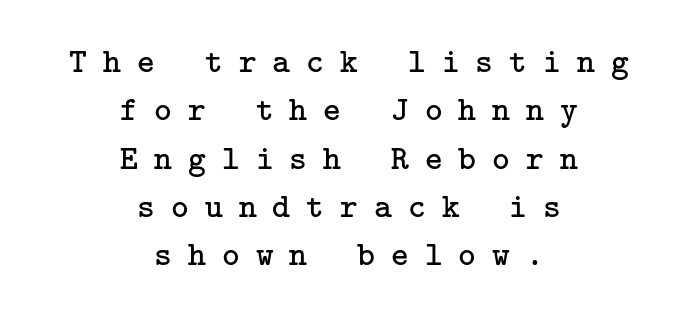
{"serif": "yes", "italic": "no", "bold": "no", "weight": "regular", "width": "normal", "stroke_contrast": "low", "x_height": "medium", "underline": "no", "align": "center", "line_spacing": "normal", "line_spacing_ratio": 1.42, "letter_spacing": "wide", "letter_spacing_em": 0.47, "glyph_px": 34}
